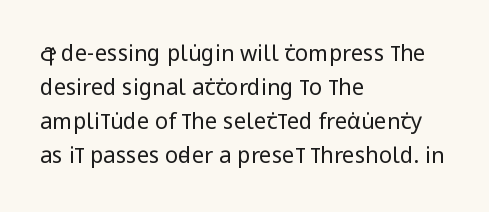
{"italic": "no", "bold": "no", "underline": "no", "align": "left", "line_spacing": "normal", "line_spacing_ratio": 1.54, "letter_spacing": "normal", "letter_spacing_em": 0.0, "glyph_px": 22}
